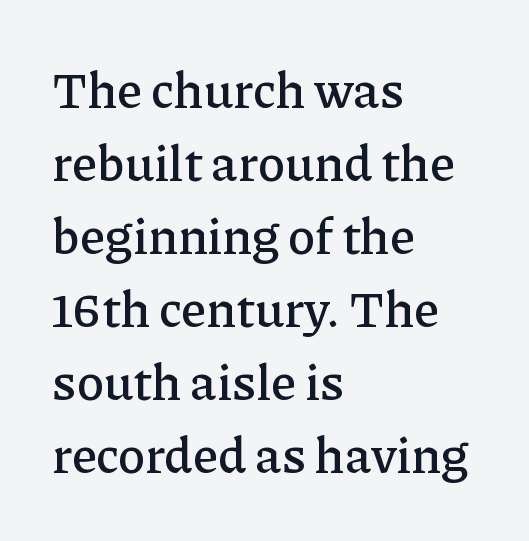
{"serif": "yes", "italic": "no", "width": "normal", "stroke_contrast": "low", "x_height": "medium", "monospaced": "no", "underline": "no", "align": "left", "line_spacing": "normal", "line_spacing_ratio": 1.46, "letter_spacing": "normal", "letter_spacing_em": 0.0, "glyph_px": 50}
